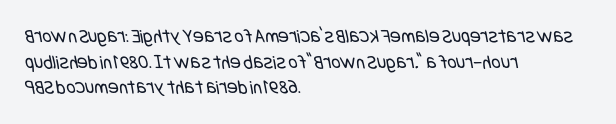
Heaviness? Minimal to ordinary, like unemphasized prose. Each line starts at the same left margin while the right side varies. Plain, unruled lines of type. This sample keeps an unexceptional amount of space between lines. Nobody touched the tracking dial on this one.
